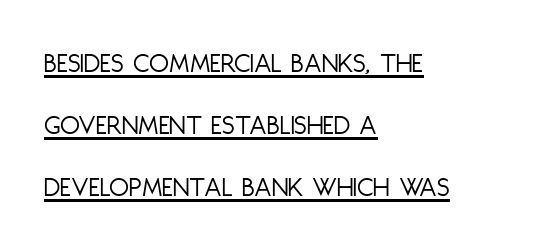
Q: Is the text bold? A: No.
Q: Is the text italic (slanted)? A: No, it is upright.
Q: Is the typeface a serif or a sans-serif typeface? A: Sans-serif.
Q: Is the text underlined? A: Yes.
Q: How is the paragraph aligned? A: Left-aligned.
Q: Is the spacing between letters normal or unusually wide? A: Normal.
Q: Is the spacing between lines tight, normal or loose? A: Loose.
Q: Width (condensed, normal, or wide)? A: Condensed.
Q: Stroke contrast? A: Low.
Q: x-height? A: Large.
Q: Monospaced? A: No.
